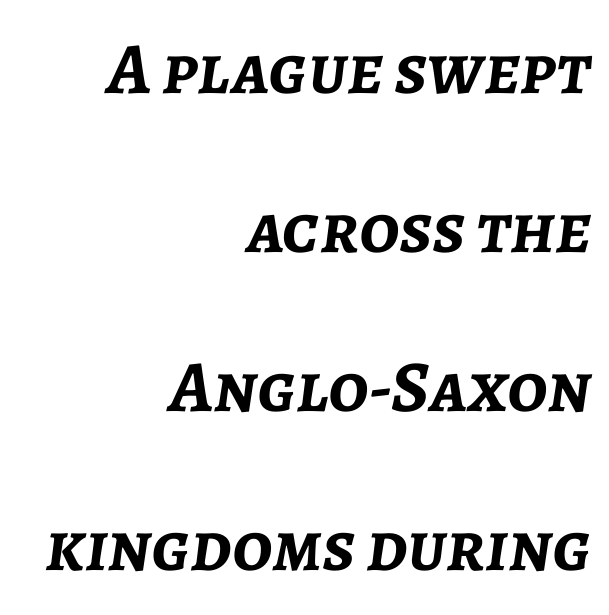
Q: Is the text bold? A: Yes.
Q: Is the text italic (slanted)? A: Yes, it leans right by about 7 degrees.
Q: Is the text underlined? A: No.
Q: How is the paragraph aligned? A: Right-aligned.
Q: Is the spacing between letters normal or unusually wide? A: Normal.
Q: Is the spacing between lines tight, normal or loose? A: Loose.
Q: Width (condensed, normal, or wide)? A: Normal.
Q: Stroke contrast? A: Low.
Q: x-height? A: Medium.
Q: Monospaced? A: No.
